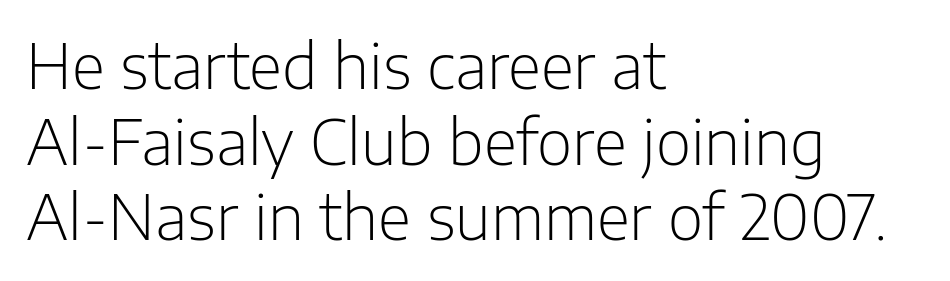
The image shows 61 px light sans-serif type, upright; set left-aligned, line spacing 1.24x, normal letter spacing, not underlined; low stroke contrast and a medium x-height.
